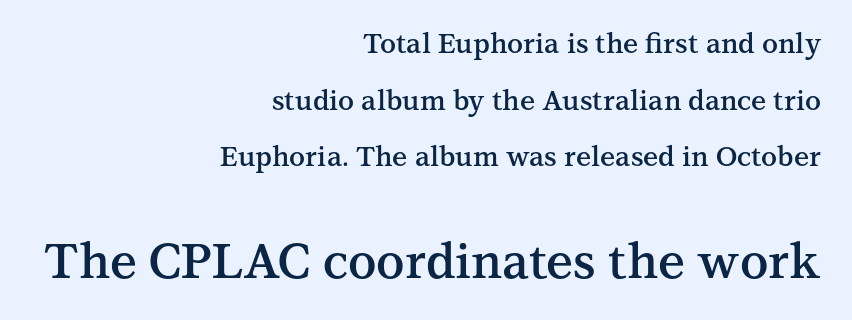
Right-aligned paragraph, ragged on the left. Each word holds together tightly as a unit, with standard inter-letter gaps. Designer's note — italics off, roman on. The foot of each line stays bare and open. The letters advance in unequal steps, a hallmark of proportional type.
